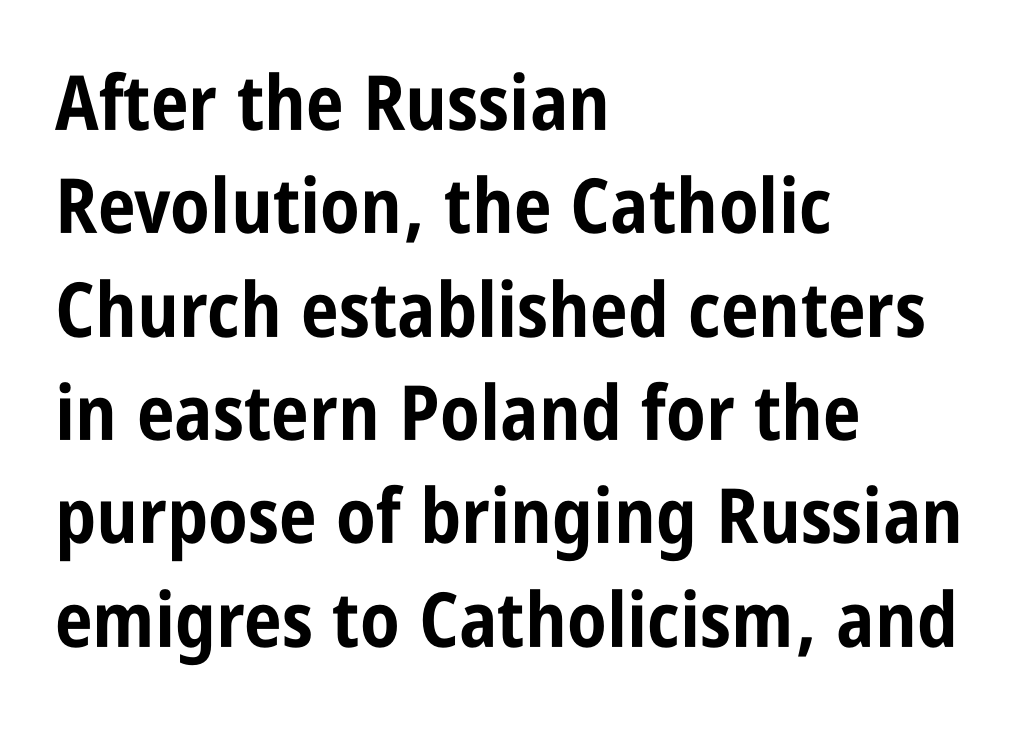
The image shows 76 px bold, condensed sans-serif type, upright; set left-aligned, normal line spacing (1.36x), normal letter spacing, not underlined; low stroke contrast and a large x-height.
